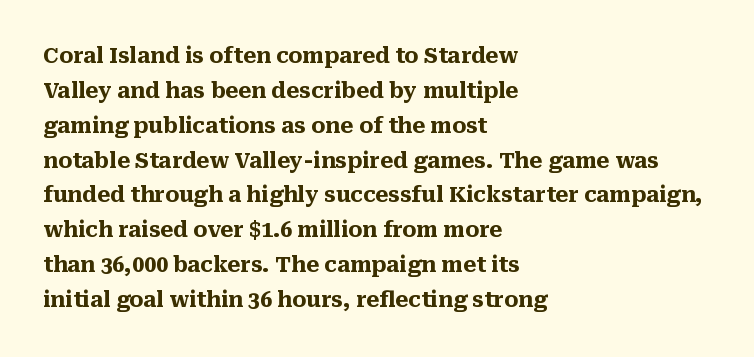
{"italic": "no", "bold": "yes", "underline": "no", "align": "left", "line_spacing": "normal", "line_spacing_ratio": 1.66, "letter_spacing": "normal", "letter_spacing_em": 0.0, "glyph_px": 21}
